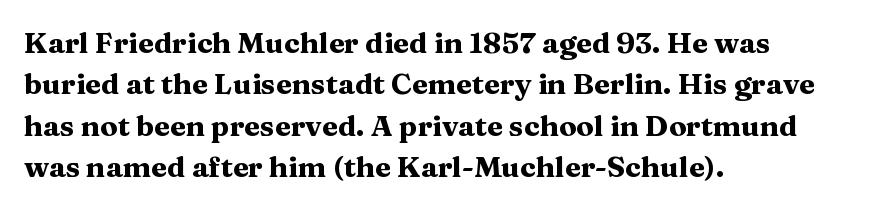
Q: Is the text bold? A: Yes.
Q: Is the text italic (slanted)? A: No, it is upright.
Q: Is the typeface a serif or a sans-serif typeface? A: Serif.
Q: Is the text underlined? A: No.
Q: How is the paragraph aligned? A: Left-aligned.
Q: Is the spacing between letters normal or unusually wide? A: Normal.
Q: Is the spacing between lines tight, normal or loose? A: Normal.
Q: Width (condensed, normal, or wide)? A: Wide.
Q: Stroke contrast? A: Medium.
Q: x-height? A: Medium.
Q: Monospaced? A: No.
